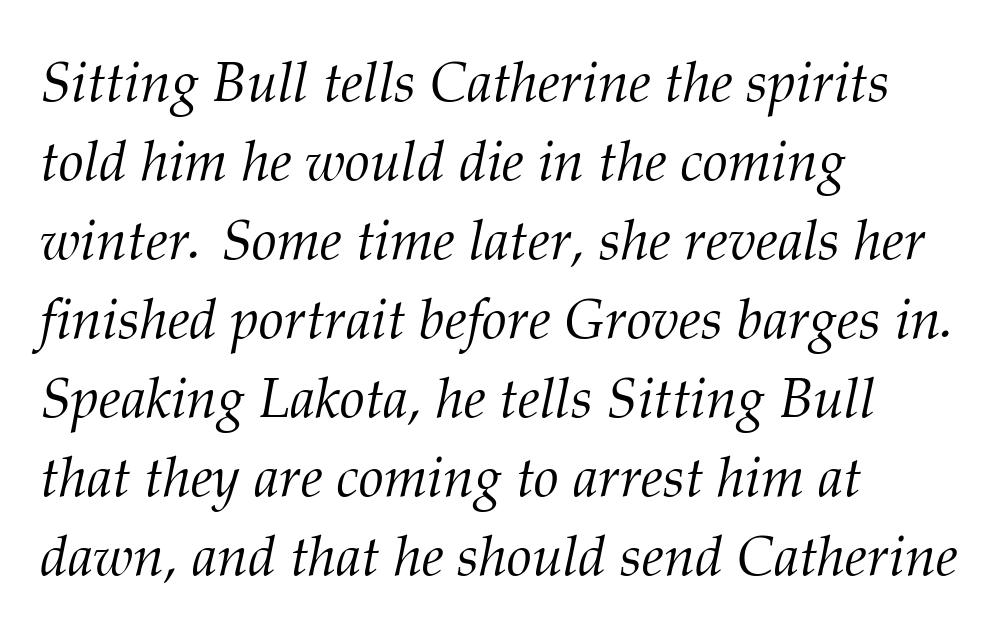
{"serif": "yes", "italic": "yes", "lean": "right", "slant_degrees": 12, "bold": "no", "weight": "light", "width": "normal", "stroke_contrast": "medium", "x_height": "medium", "monospaced": "no", "underline": "no", "align": "left", "line_spacing": "normal", "line_spacing_ratio": 1.41, "letter_spacing": "normal", "letter_spacing_em": 0.0, "glyph_px": 56}
